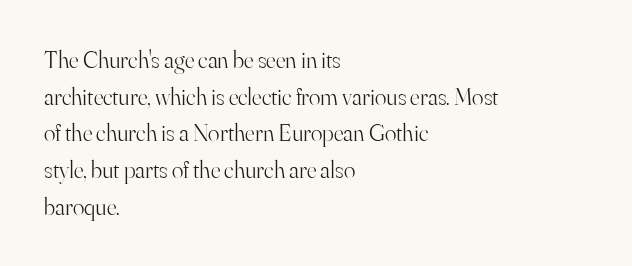
The image shows 24 px text type, upright; set left-aligned, normal line spacing (1.53x), normal letter spacing, not underlined.
